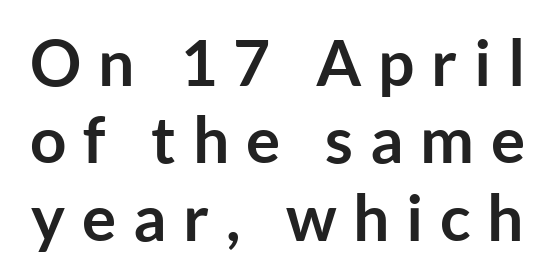
The image shows 64 px semibold sans-serif type, upright; set line spacing 1.21x, unusually wide letter spacing (+0.26 em), not underlined; low stroke contrast and a medium x-height.
